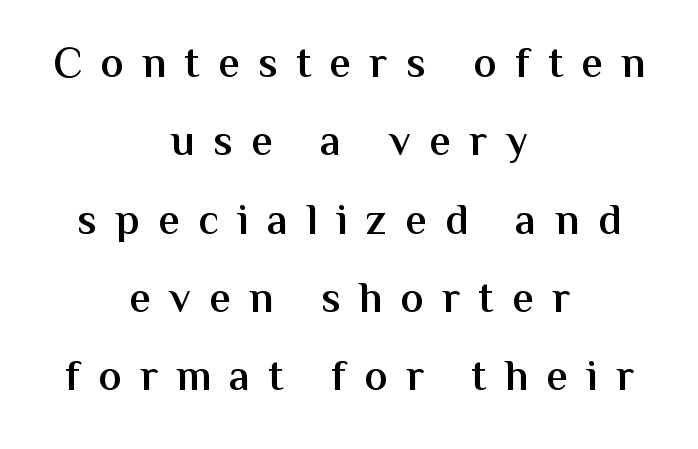
Q: Is the text bold? A: Semi-bold.
Q: Is the text italic (slanted)? A: No, it is upright.
Q: Is the typeface a serif or a sans-serif typeface? A: Sans-serif.
Q: Is the text underlined? A: No.
Q: How is the paragraph aligned? A: Centered.
Q: Is the spacing between letters normal or unusually wide? A: Unusually wide.
Q: Width (condensed, normal, or wide)? A: Normal.
Q: Stroke contrast? A: Medium.
Q: x-height? A: Medium.
Q: Monospaced? A: No.
